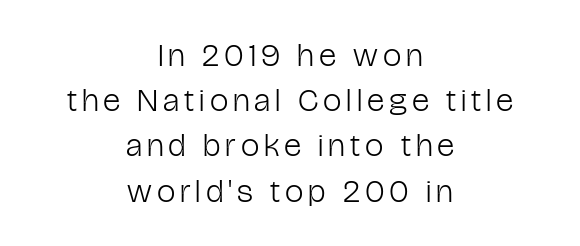
Q: Is the text bold? A: No.
Q: Is the text italic (slanted)? A: No, it is upright.
Q: Is the typeface a serif or a sans-serif typeface? A: Sans-serif.
Q: Is the text underlined? A: No.
Q: How is the paragraph aligned? A: Centered.
Q: Is the spacing between lines tight, normal or loose? A: Normal.
Q: Width (condensed, normal, or wide)? A: Condensed.
Q: Stroke contrast? A: Low.
Q: x-height? A: Medium.
Q: Monospaced? A: No.
